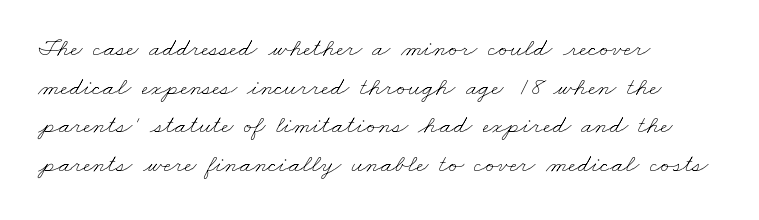
The image shows 26 px text type; set left-aligned, normal line spacing (1.49x), normal letter spacing, not underlined.
